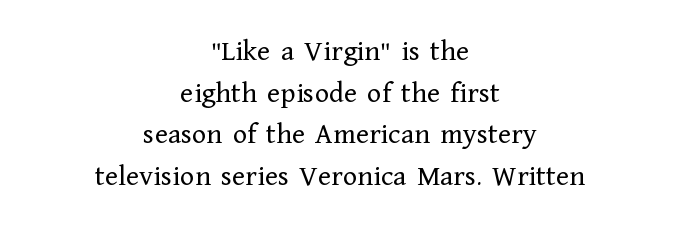
Ink coverage per letter is moderate at most. Between one letter and the next there's only the usual sliver of space. If you measured baseline to baseline, you'd find a middling distance. Rendered with straight, roman letterforms. Nobody drew a line under any word here.
